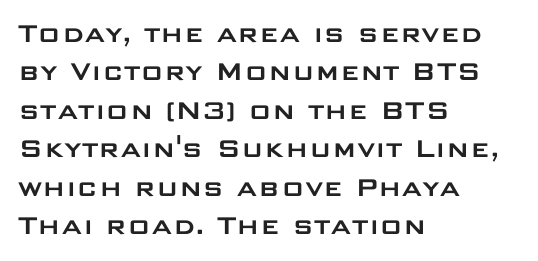
{"serif": "no", "italic": "no", "width": "wide", "stroke_contrast": "low", "x_height": "large", "monospaced": "no", "underline": "no", "align": "left", "line_spacing_ratio": 1.24, "letter_spacing": "normal", "letter_spacing_em": 0.0, "glyph_px": 31}
